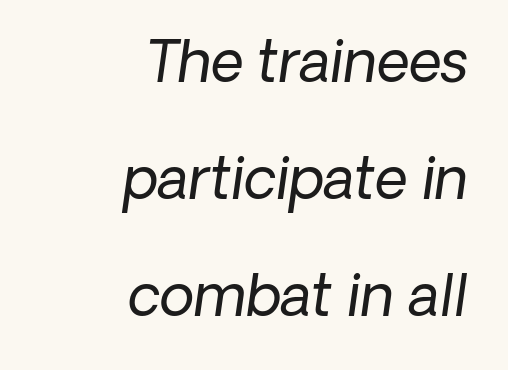
The image shows 57 px regular-weight type, italic (leaning right); set right-aligned, loose line spacing (2.05x), normal letter spacing, not underlined; low stroke contrast and a medium x-height.
